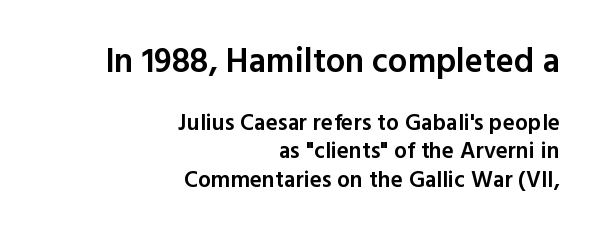
Is this a sans? Yes — the strokes have no serifs. Every letter is mildly thick-stroked: semibold rather than bold. The rendering uses natural spacing where letterforms have individual widths. Of the two passages, the one on top uses the larger point size. Tracking value appears to be zero — textbook default spacing.
